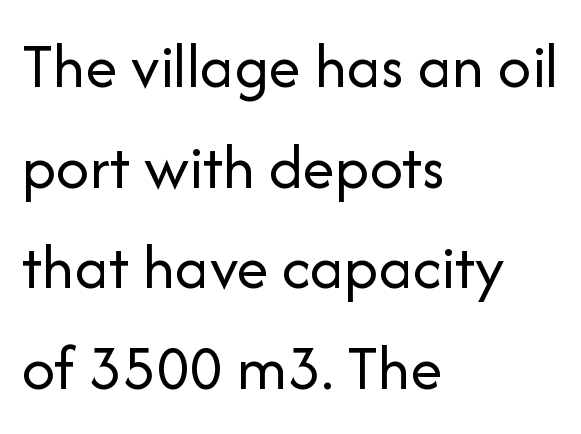
The image shows 65 px regular-weight sans-serif type, upright; set left-aligned, normal line spacing (1.55x), normal letter spacing, not underlined; low stroke contrast and a medium x-height.
